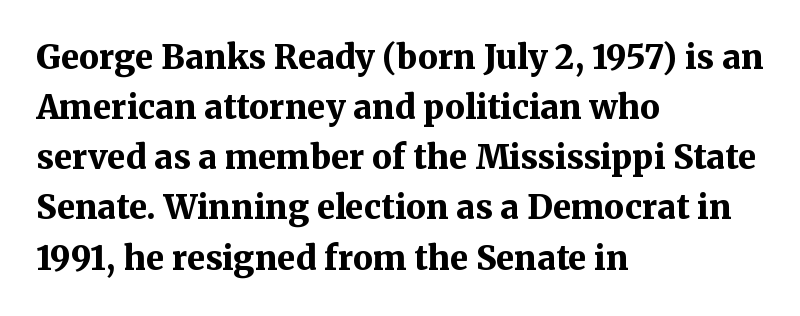
The passage shown is typed in a proportional face where columns would drift. The specimen reads as upright at a glance. This rendering uses left alignment, leaving the right contour irregular. The typeface chosen for these lines features serifs. Underlining? Definitely not there. A full-strength bold gives these letters their thick strokes.
